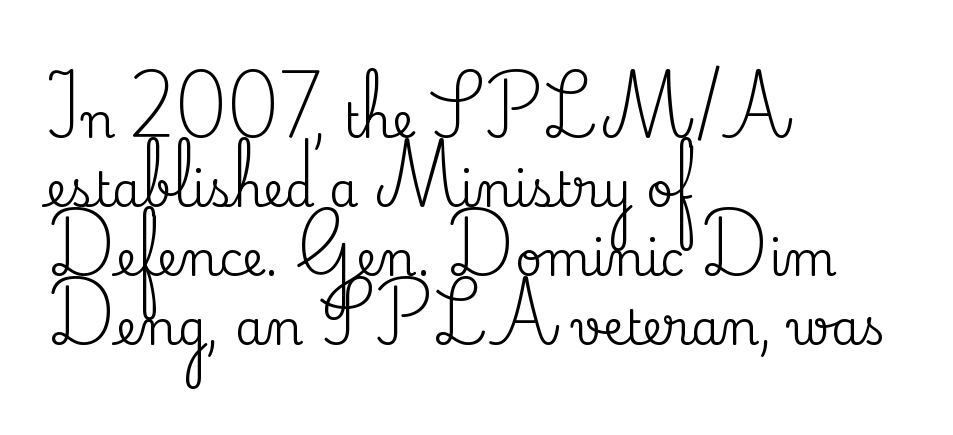
The image shows 47 px serif type, upright; set left-aligned, normal line spacing (1.47x), normal letter spacing, not underlined; medium stroke contrast and a small x-height.
